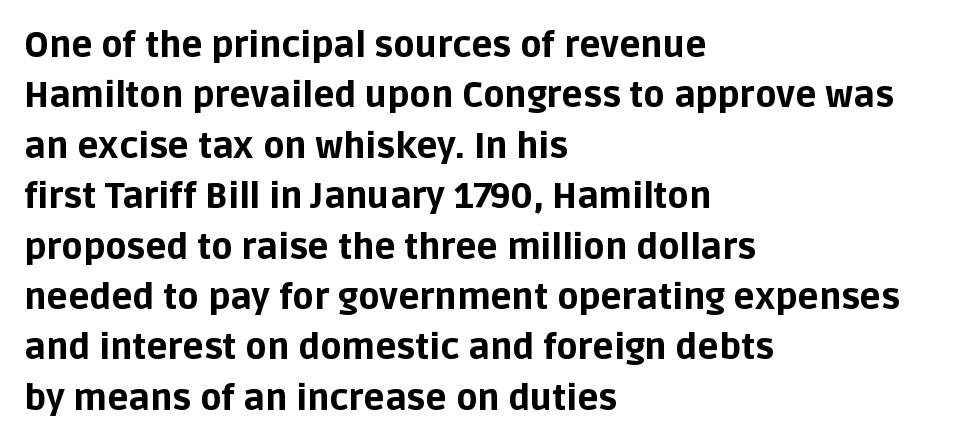
The type is set solid horizontally, with unmodified tracking. Think of a printed novel: that variable character pitch is what you see here. The designer left line spacing at the default. Does the type have serifs? No, each stem ends abruptly. If you drew a ruler down the left edge, every line would touch it.
